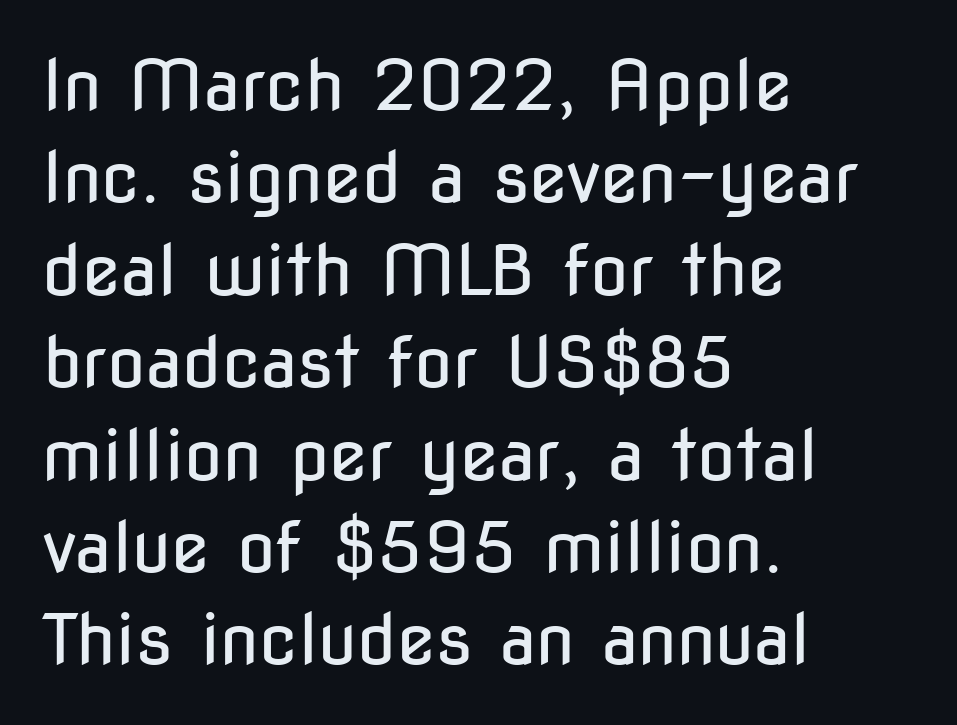
Vertical stems look standard width or narrower in stroke. Notice how descenders clear the ascenders below comfortably — that's standard leading. When letters stand straight like this, we call the style roman or upright. The rendering uses natural spacing where letterforms have individual widths. The passage shown is typeset with a sans-serif family. Words float on clear page, feet unadorned.
